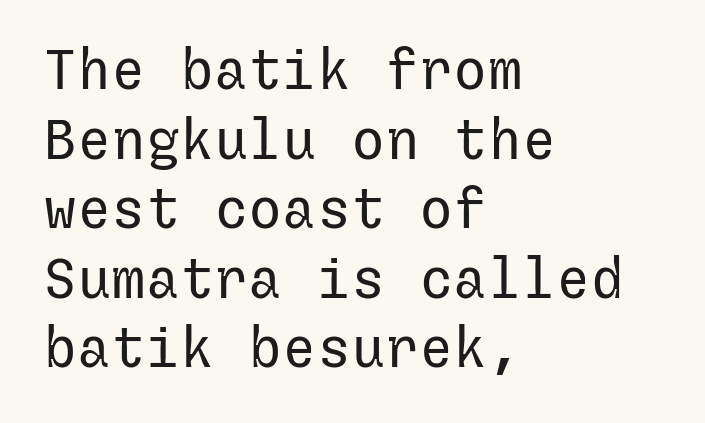
On a weight scale, this lands at 450 or below. The designer went with a sans here, leaving each stem footless. The passage shown has conventional tracking throughout. All the whitespace from short lines collects on the right.
